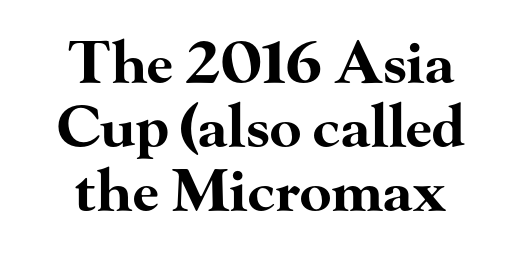
{"serif": "yes", "italic": "no", "bold": "yes", "weight": "bold", "width": "wide", "stroke_contrast": "high", "x_height": "small", "monospaced": "no", "underline": "no", "align": "center", "line_spacing": "tight", "line_spacing_ratio": 1.1, "letter_spacing": "normal", "letter_spacing_em": 0.0, "glyph_px": 58}
